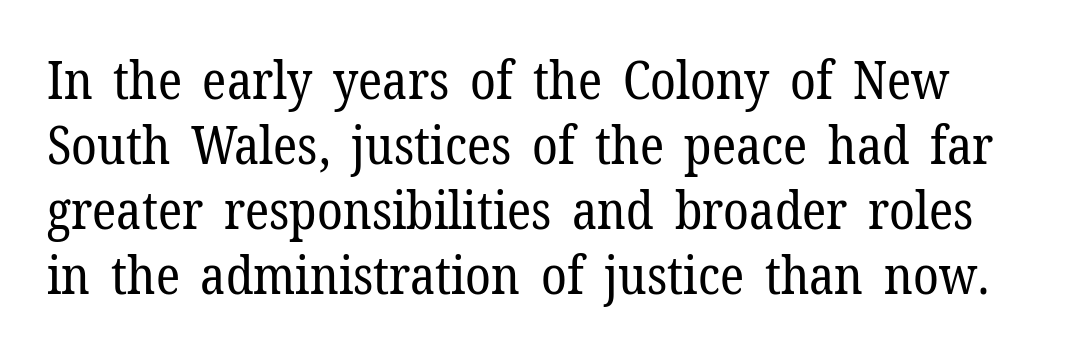
The image shows 52 px regular-weight serif type, upright; set normal line spacing (1.25x), normal letter spacing, not underlined; low stroke contrast and a medium x-height.
